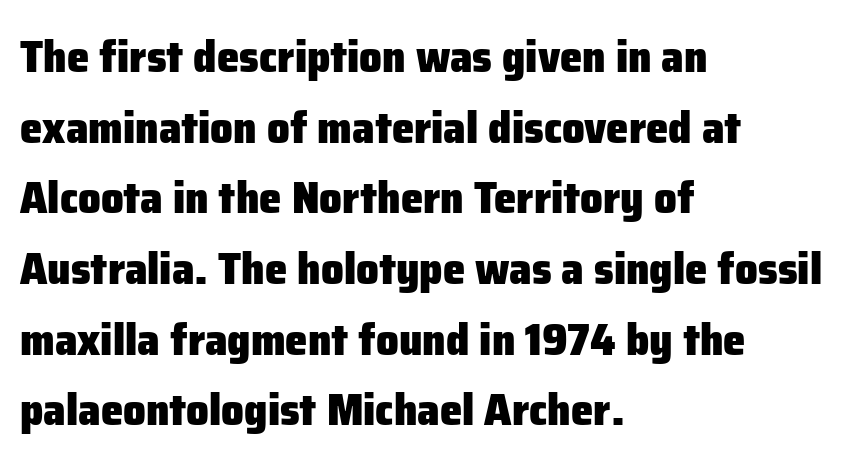
Regarding leading, the lines here are spaced in the standard way. A student would call this left alignment; a typographer would say flush left, rag right. Is the type bold? Yes — the strokes are clearly thick and heavy. Each word holds together tightly as a unit, with standard inter-letter gaps. You can tell from the bare stems that sans-serif type was used. Anything drawn beneath the words? Only blank space.
